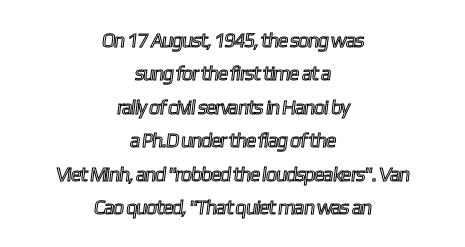
{"underline": "no", "align": "center", "line_spacing": "normal", "line_spacing_ratio": 1.67, "letter_spacing": "normal", "letter_spacing_em": 0.0, "glyph_px": 20}
